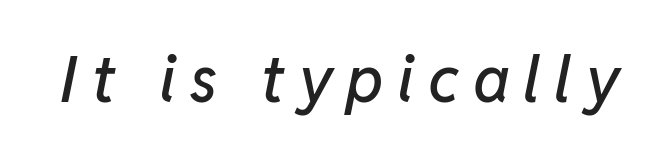
{"italic": "yes", "lean": "right", "slant_degrees": 11, "width": "normal", "stroke_contrast": "low", "x_height": "medium", "monospaced": "no", "underline": "no", "letter_spacing": "wide", "letter_spacing_em": 0.21, "glyph_px": 64}
